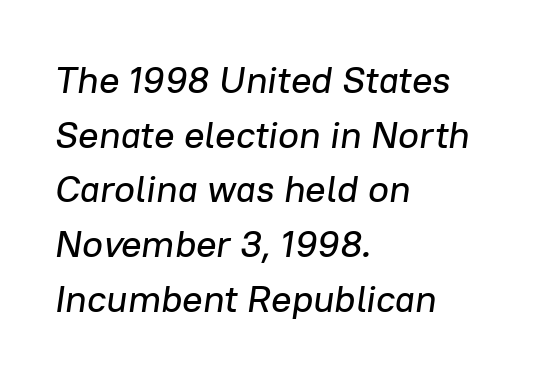
{"italic": "yes", "lean": "right", "slant_degrees": 8, "width": "normal", "stroke_contrast": "low", "x_height": "medium", "monospaced": "no", "underline": "no", "align": "left", "line_spacing": "normal", "line_spacing_ratio": 1.44, "letter_spacing": "normal", "letter_spacing_em": 0.0, "glyph_px": 38}
